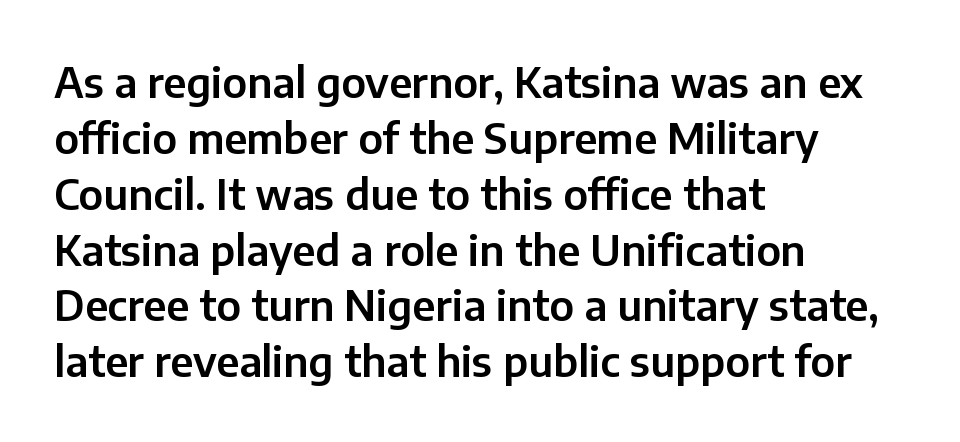
The image shows 42 px sans-serif type, upright; set left-aligned, normal line spacing (1.33x), normal letter spacing, not underlined; low stroke contrast and a medium x-height.
